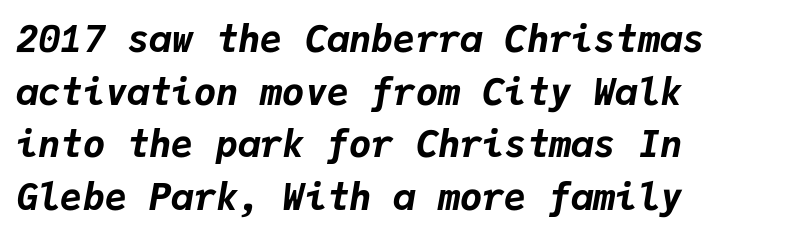
The image shows 37 px bold type, italic (leaning right), monospaced; set left-aligned, normal line spacing (1.42x), normal letter spacing, not underlined; low stroke contrast and a medium x-height.
